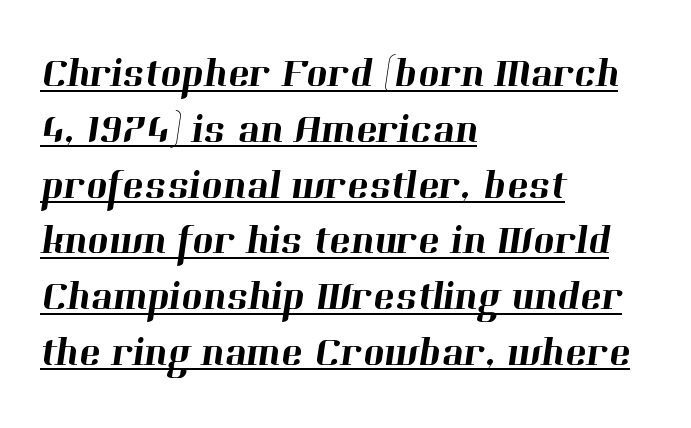
Q: Is the typeface a serif or a sans-serif typeface? A: Serif.
Q: Is the text underlined? A: Yes.
Q: How is the paragraph aligned? A: Left-aligned.
Q: Is the spacing between letters normal or unusually wide? A: Normal.
Q: Is the spacing between lines tight, normal or loose? A: Normal.
Q: Width (condensed, normal, or wide)? A: Normal.
Q: Stroke contrast? A: High.
Q: x-height? A: Medium.
Q: Monospaced? A: No.
